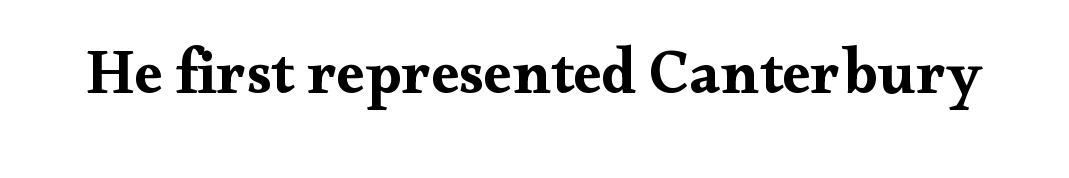
{"serif": "yes", "italic": "no", "bold": "yes", "weight": "bold", "width": "wide", "stroke_contrast": "medium", "x_height": "small", "monospaced": "no", "underline": "no", "letter_spacing": "normal", "letter_spacing_em": 0.0, "glyph_px": 63}
